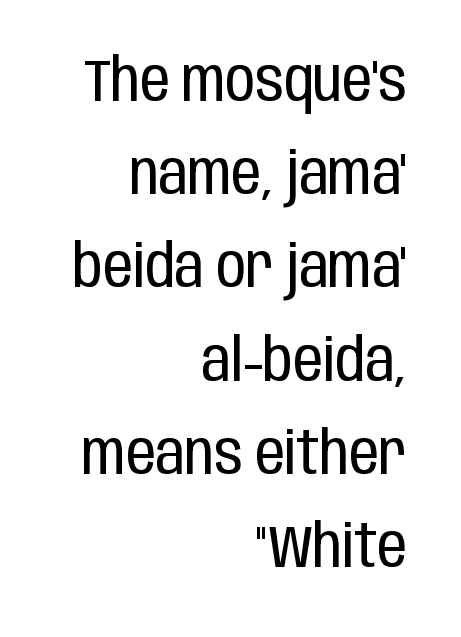
{"serif": "no", "italic": "no", "bold": "no", "weight": "regular", "width": "condensed", "stroke_contrast": "low", "x_height": "large", "monospaced": "no", "underline": "no", "align": "right", "line_spacing": "normal", "line_spacing_ratio": 1.58, "letter_spacing": "normal", "letter_spacing_em": 0.0, "glyph_px": 59}
